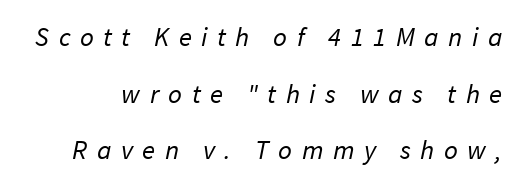
Q: Is the text bold? A: No.
Q: Is the text underlined? A: No.
Q: Is the spacing between letters normal or unusually wide? A: Unusually wide.
Q: Is the spacing between lines tight, normal or loose? A: Loose.
